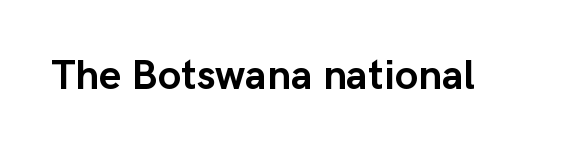
This sample uses a sans-serif face. As a designer I'd log this as weight 700, bold. Students, note that the glyphs here touch the page at normal intervals. Every character sits straight up, as roman type does.
